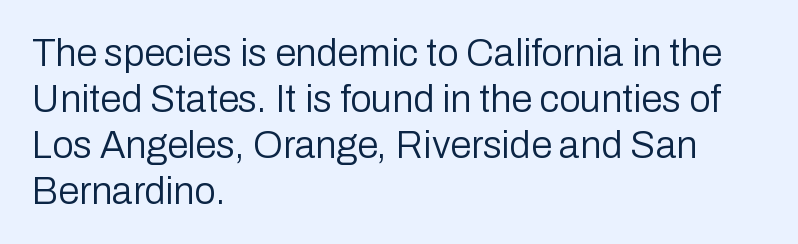
The image shows 38 px regular-weight sans-serif type, upright; set left-aligned, line spacing 1.21x, normal letter spacing, not underlined; low stroke contrast and a medium x-height.
